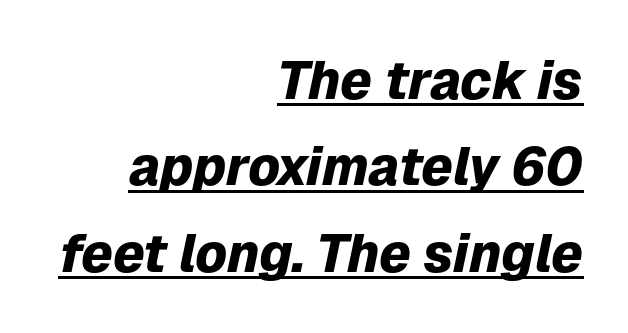
The image shows 53 px heavy type, italic (leaning right); set right-aligned, normal line spacing (1.63x), normal letter spacing, underlined; low stroke contrast and a medium x-height.
